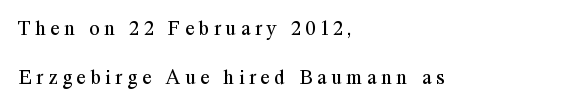
Notice how the passage keeps a crisp vertical edge on the left only. Vertically, the passage feels expansive, rows floating well apart. When letters stand straight like this, we call the style roman or upright. Check under the words: just untouched page.
